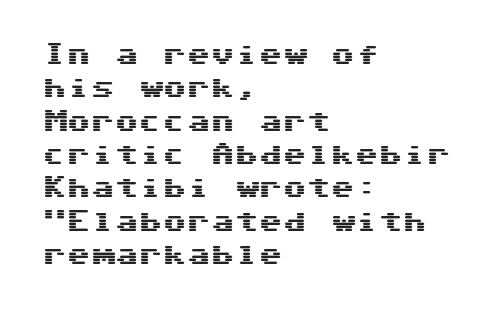
The image shows 24 px text type, upright; set left-aligned, normal line spacing (1.39x), normal letter spacing, not underlined.
